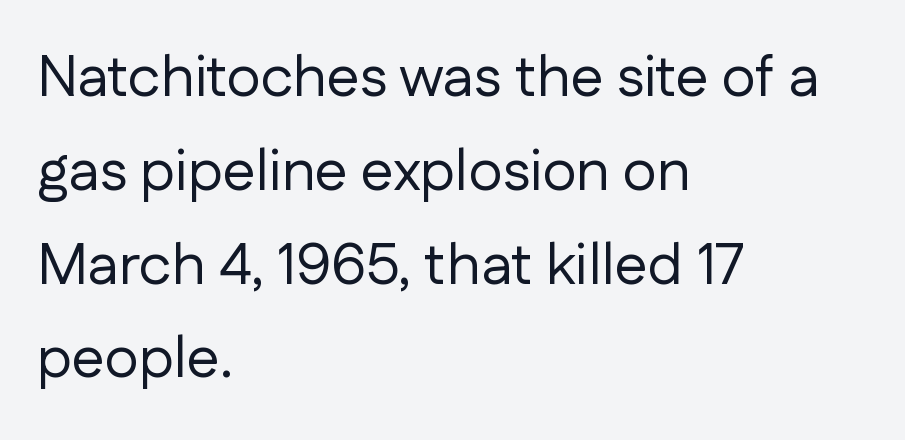
The designer went with a sans here, leaving each stem footless. Stem width sits at or under what a default text font uses. A normal amount of white space separates one row of letters from the next. Notice how the passage keeps a crisp vertical edge on the left only.
